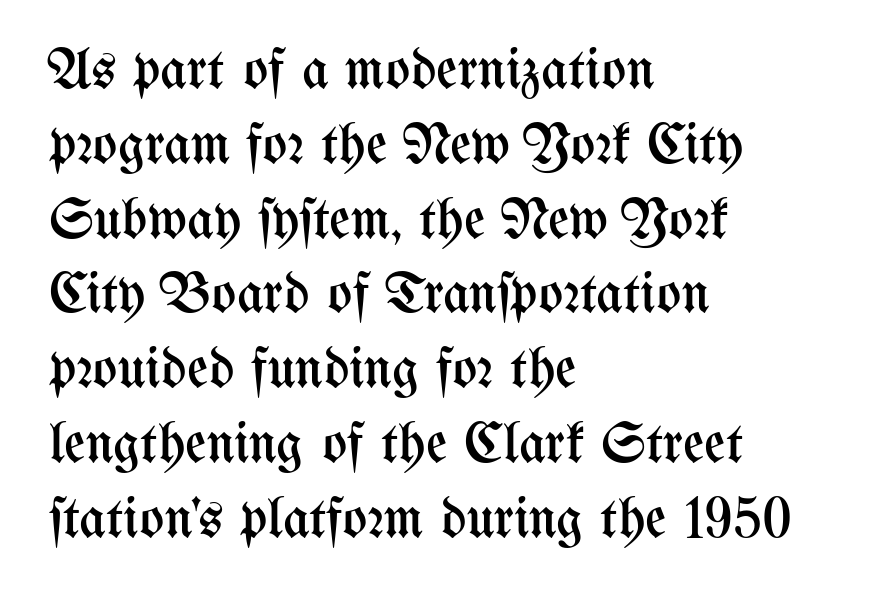
{"italic": "no", "bold": "no", "weight": "regular", "width": "condensed", "stroke_contrast": "medium", "x_height": "medium", "monospaced": "no", "underline": "no", "align": "left", "line_spacing": "normal", "line_spacing_ratio": 1.29, "letter_spacing": "normal", "letter_spacing_em": 0.0, "glyph_px": 58}
